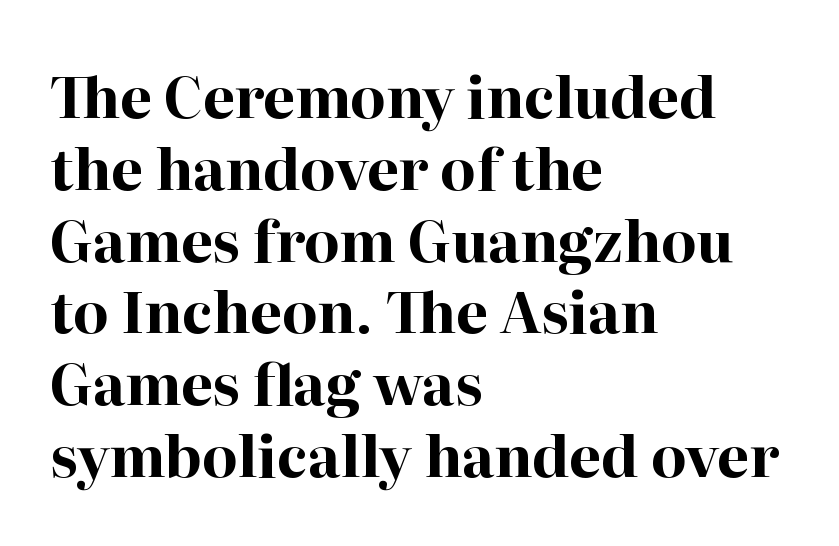
Q: Is the text bold? A: Yes.
Q: Is the text italic (slanted)? A: No, it is upright.
Q: Is the typeface a serif or a sans-serif typeface? A: Serif.
Q: Is the text underlined? A: No.
Q: How is the paragraph aligned? A: Left-aligned.
Q: Is the spacing between letters normal or unusually wide? A: Normal.
Q: Is the spacing between lines tight, normal or loose? A: Normal.
Q: Width (condensed, normal, or wide)? A: Normal.
Q: Stroke contrast? A: High.
Q: x-height? A: Medium.
Q: Monospaced? A: No.
